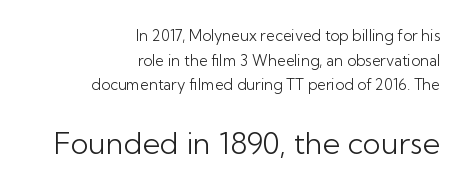
{"serif": "no", "italic": "no", "bold": "no", "weight": "light", "width": "normal", "stroke_contrast": "low", "x_height": "medium", "monospaced": "no", "underline": "no", "align": "right", "line_spacing": "normal", "line_spacing_ratio": 1.65, "letter_spacing": "normal", "letter_spacing_em": 0.0, "larger_block": "second", "size_ratio": 2.0, "glyph_px": 30}
